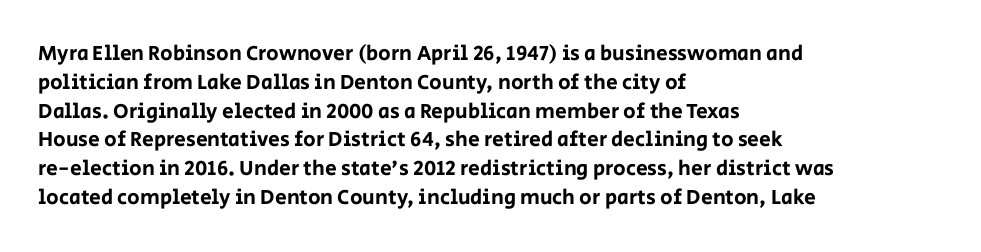
Q: Is the text italic (slanted)? A: No, it is upright.
Q: Is the text underlined? A: No.
Q: How is the paragraph aligned? A: Left-aligned.
Q: Is the spacing between letters normal or unusually wide? A: Normal.
Q: Is the spacing between lines tight, normal or loose? A: Normal.
